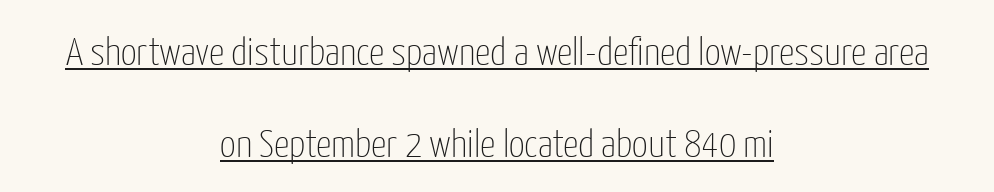
Q: Is the text bold? A: No.
Q: Is the text italic (slanted)? A: No, it is upright.
Q: Is the typeface a serif or a sans-serif typeface? A: Sans-serif.
Q: Is the text underlined? A: Yes.
Q: How is the paragraph aligned? A: Centered.
Q: Is the spacing between letters normal or unusually wide? A: Normal.
Q: Is the spacing between lines tight, normal or loose? A: Loose.
Q: Width (condensed, normal, or wide)? A: Condensed.
Q: Stroke contrast? A: Low.
Q: x-height? A: Medium.
Q: Monospaced? A: No.
